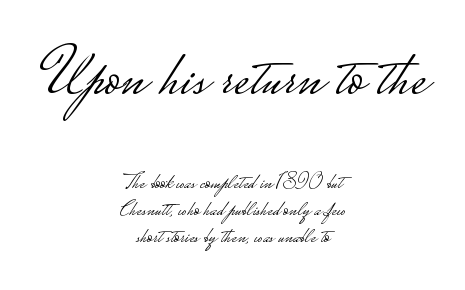
Typographically, this falls in the sans-serif category. Does the bottom block carry the larger type? No, the top block does. These lines stack symmetrically, like a column narrowing and widening about its center. Weight: not bold — regular or lighter. No word sits above an underline.
